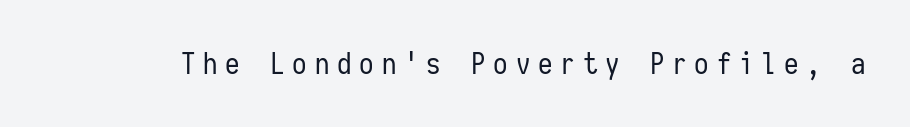
{"serif": "no", "italic": "no", "bold": "no", "weight": "regular", "width": "condensed", "stroke_contrast": "low", "x_height": "medium", "monospaced": "yes", "underline": "no", "letter_spacing": "wide", "letter_spacing_em": 0.27, "glyph_px": 29}
